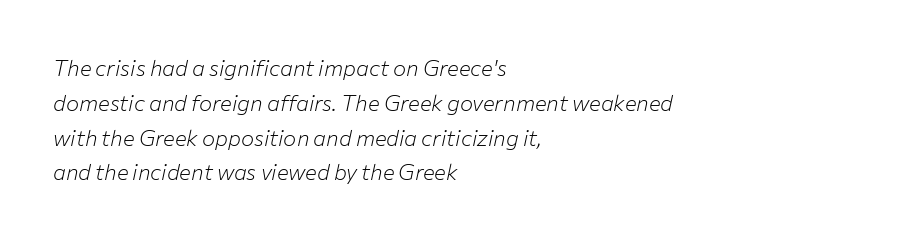
Q: Is the text bold? A: No.
Q: Is the text italic (slanted)? A: Yes, it leans right by about 12 degrees.
Q: Is the text underlined? A: No.
Q: How is the paragraph aligned? A: Left-aligned.
Q: Is the spacing between letters normal or unusually wide? A: Normal.
Q: Is the spacing between lines tight, normal or loose? A: Normal.
